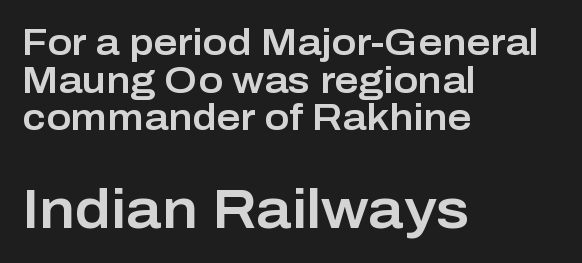
Q: Is the text italic (slanted)? A: No, it is upright.
Q: Is the typeface a serif or a sans-serif typeface? A: Sans-serif.
Q: Is the text underlined? A: No.
Q: How is the paragraph aligned? A: Left-aligned.
Q: Is the spacing between letters normal or unusually wide? A: Normal.
Q: Is the spacing between lines tight, normal or loose? A: Tight.
Q: Which block of text is set in a larger size, the first (top) or the second (bottom)? A: The second (bottom) one.
Q: Width (condensed, normal, or wide)? A: Normal.
Q: Stroke contrast? A: Low.
Q: x-height? A: Medium.
Q: Monospaced? A: No.
